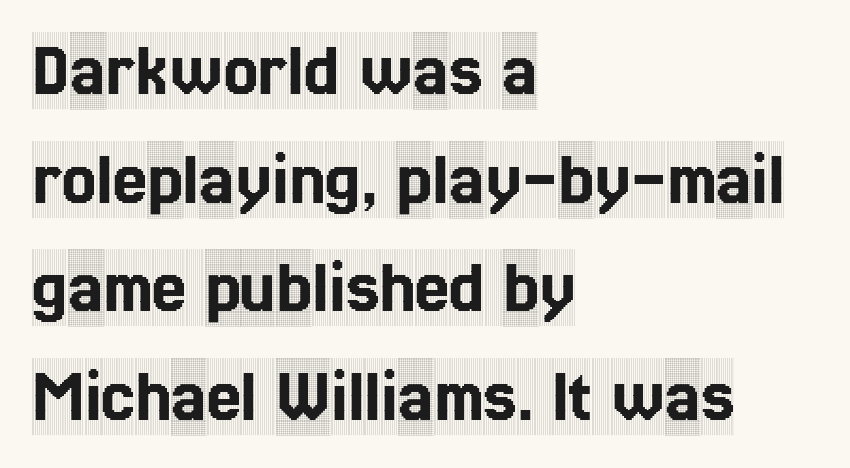
Q: Is the text italic (slanted)? A: No, it is upright.
Q: Is the typeface a serif or a sans-serif typeface? A: Serif.
Q: Is the text underlined? A: No.
Q: How is the paragraph aligned? A: Left-aligned.
Q: Is the spacing between letters normal or unusually wide? A: Normal.
Q: Is the spacing between lines tight, normal or loose? A: Normal.
Q: Width (condensed, normal, or wide)? A: Condensed.
Q: x-height? A: Large.
Q: Monospaced? A: No.
